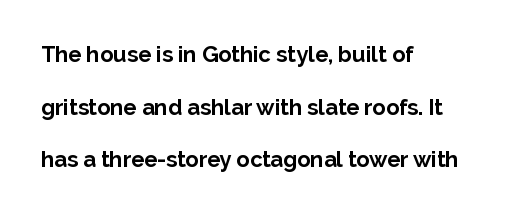
The gap between lines stays unmarked. Left-aligned paragraph, ragged on the right. This is heavy type, rendered in bold. Compared with typical paragraphs, the rows here are farther apart. You could call the tracking neutral — neither tight nor loose.
